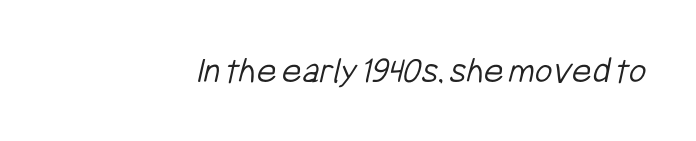
A light-to-regular cut is what we see here. Tracking here is standard; glyphs follow each other at the usual distance. The letters advance in unequal steps, a hallmark of proportional type. Examine the stroke ends and you'll find no serifs.
